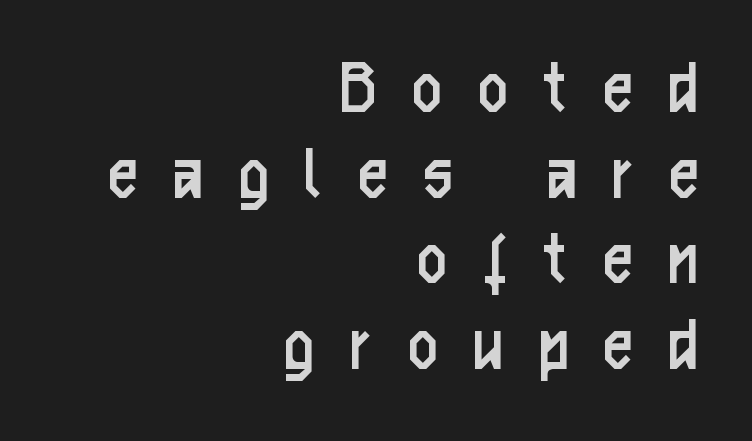
Underlining? Definitely not there. Letter spacing: wide. Whoever set this chose condensed vertical rhythm over breathing room. Weight: not bold — regular or lighter. The passage shown is typed in a proportional face where columns would drift. The typeface chosen for these lines omits serifs.
